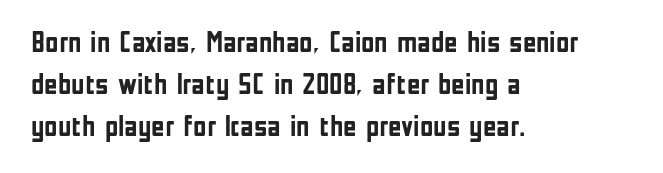
{"serif": "no", "italic": "no", "bold": "yes", "weight": "semibold", "width": "condensed", "stroke_contrast": "low", "x_height": "medium", "monospaced": "no", "underline": "no", "align": "left", "line_spacing": "normal", "line_spacing_ratio": 1.44, "letter_spacing": "normal", "letter_spacing_em": 0.0, "glyph_px": 29}
